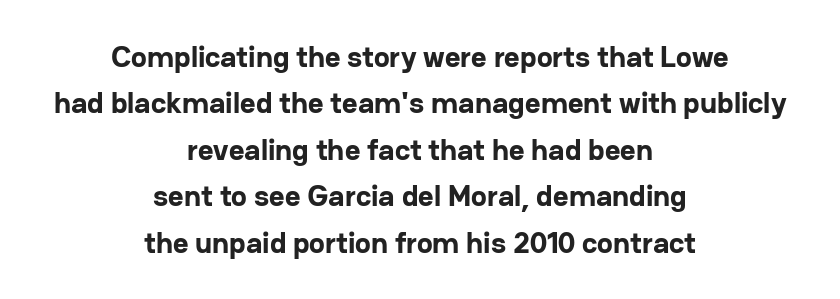
Q: Is the text bold? A: Yes.
Q: Is the text italic (slanted)? A: No, it is upright.
Q: Is the typeface a serif or a sans-serif typeface? A: Sans-serif.
Q: Is the text underlined? A: No.
Q: How is the paragraph aligned? A: Centered.
Q: Is the spacing between letters normal or unusually wide? A: Normal.
Q: Is the spacing between lines tight, normal or loose? A: Normal.
Q: Width (condensed, normal, or wide)? A: Normal.
Q: Stroke contrast? A: Low.
Q: x-height? A: Medium.
Q: Monospaced? A: No.
